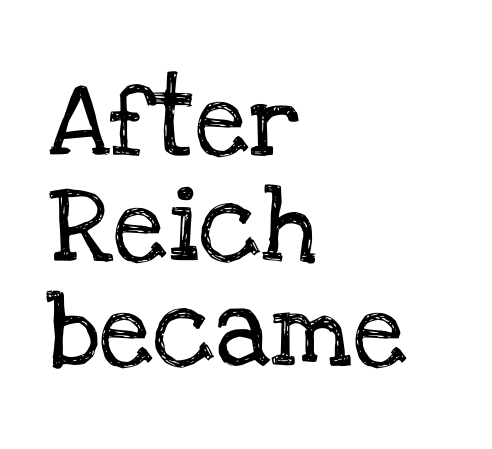
The image shows 76 px serif type, upright; set left-aligned, normal line spacing (1.39x), normal letter spacing, not underlined; low stroke contrast and a large x-height.
